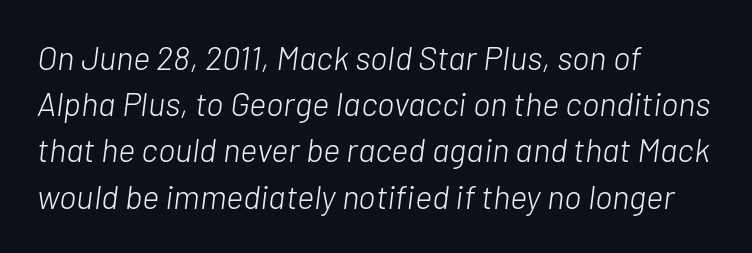
{"italic": "yes", "lean": "right", "slant_degrees": 7, "bold": "no", "weight": "light", "width": "normal", "stroke_contrast": "low", "x_height": "medium", "monospaced": "no", "underline": "no", "align": "left", "line_spacing": "normal", "line_spacing_ratio": 1.4, "letter_spacing": "normal", "letter_spacing_em": 0.0, "glyph_px": 33}
